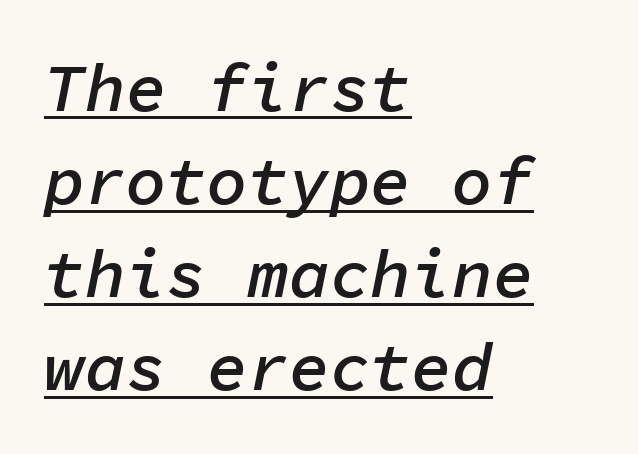
{"italic": "yes", "lean": "right", "slant_degrees": 11, "bold": "semi", "weight": "semibold", "width": "normal", "stroke_contrast": "low", "x_height": "medium", "monospaced": "yes", "underline": "yes", "align": "left", "line_spacing": "normal", "line_spacing_ratio": 1.37, "letter_spacing": "normal", "letter_spacing_em": 0.0, "glyph_px": 68}
